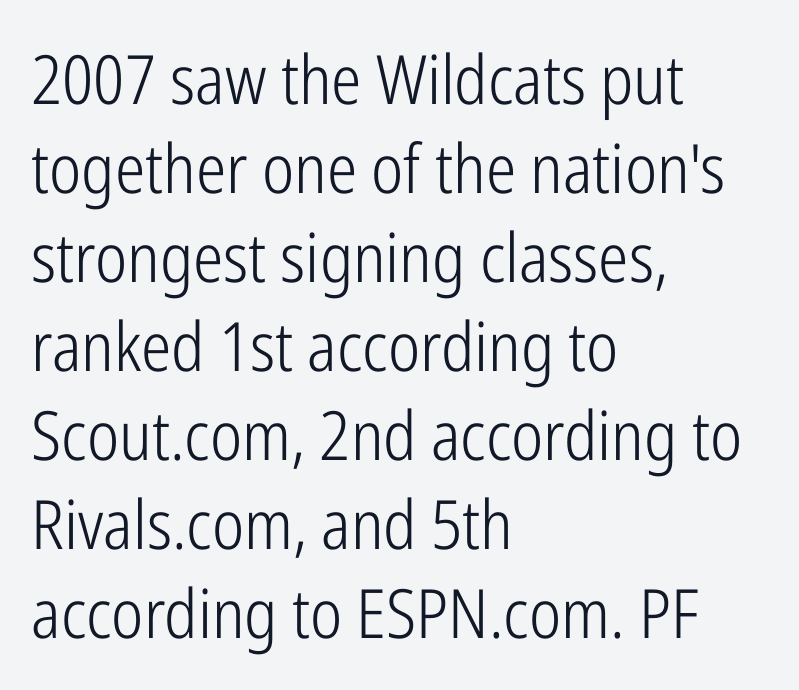
Do the letters lean? They stand straight. Left-aligned paragraph, ragged on the right. Clear beneath every line of the passage. Each new line begins a customary step beneath the previous one.
